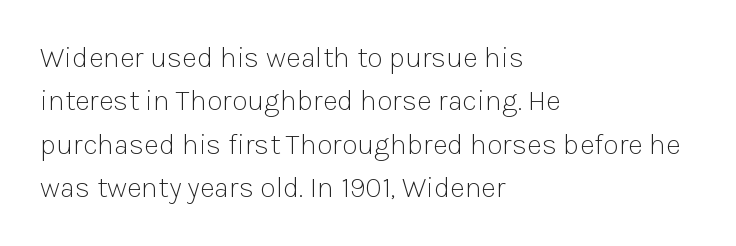
These glyphs show unthickened strokes, regular width or finer. Check where the strokes stop: nothing finishes them off — pure sans. Is this a fixed-width face? No — the glyphs have proportional, varying widths. Horizontally, the lines are justified to the leading edge only. Descenders are the only things crossing below the line.
